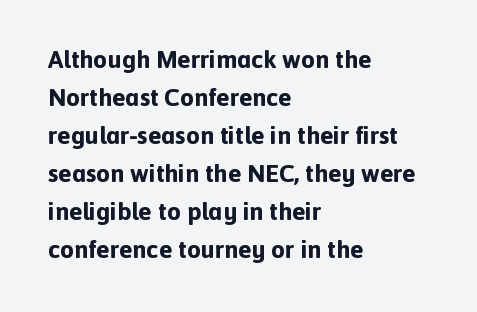
Q: Is the text bold? A: Yes.
Q: Is the text italic (slanted)? A: No, it is upright.
Q: Is the text underlined? A: No.
Q: How is the paragraph aligned? A: Left-aligned.
Q: Is the spacing between letters normal or unusually wide? A: Normal.
Q: Is the spacing between lines tight, normal or loose? A: Normal.
